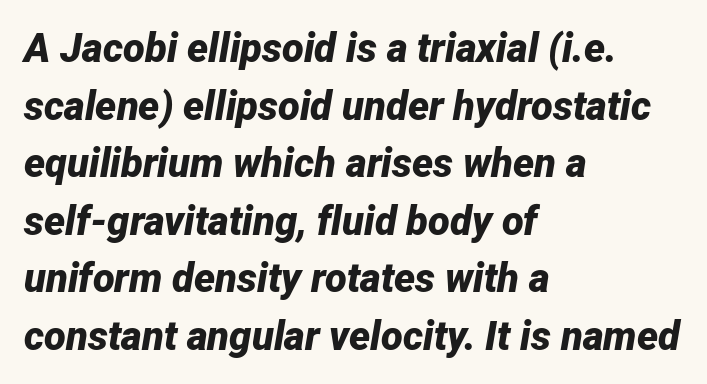
The image shows 40 px bold type, italic (leaning right); set left-aligned, normal line spacing (1.44x), normal letter spacing, not underlined; low stroke contrast and a medium x-height.
